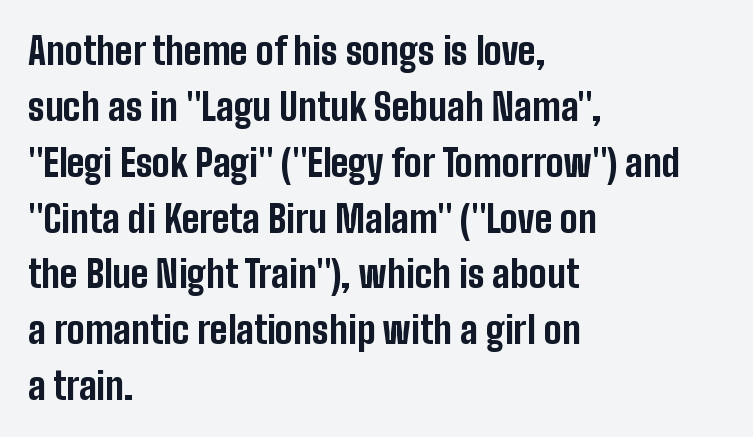
{"serif": "no", "italic": "no", "bold": "yes", "weight": "bold", "width": "condensed", "stroke_contrast": "low", "x_height": "medium", "monospaced": "no", "underline": "no", "align": "left", "line_spacing": "normal", "line_spacing_ratio": 1.51, "letter_spacing": "normal", "letter_spacing_em": 0.0, "glyph_px": 37}
